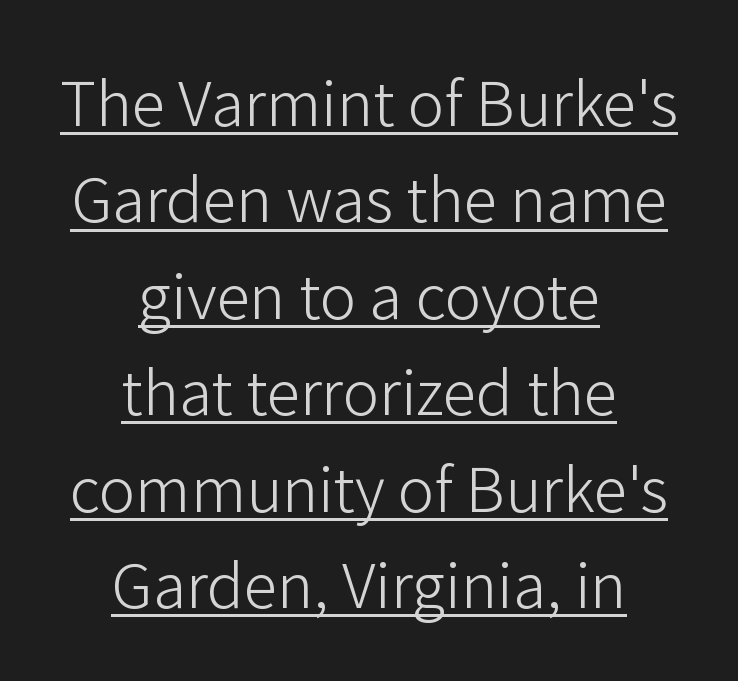
If you drew a line through each stem, it would be perfectly vertical. These lines stack symmetrically, like a column narrowing and widening about its center. The letters advance in unequal steps, a hallmark of proportional type. Typographically, this falls in the sans-serif category.
